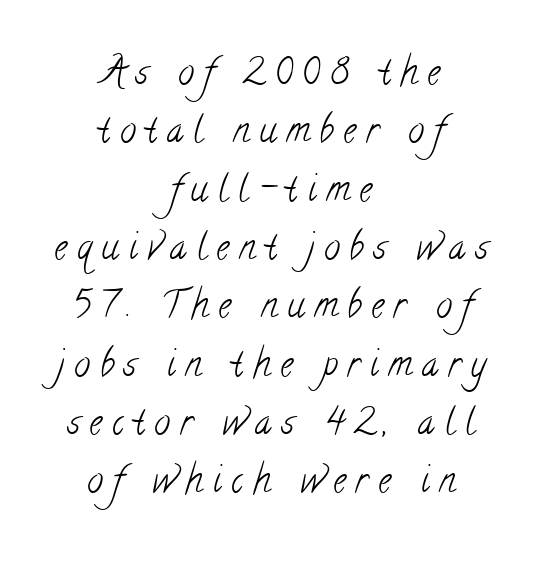
{"serif": "yes", "bold": "no", "weight": "light", "width": "condensed", "stroke_contrast": "low", "x_height": "small", "monospaced": "no", "underline": "no", "align": "center", "line_spacing": "normal", "line_spacing_ratio": 1.62, "letter_spacing": "wide", "letter_spacing_em": 0.27, "glyph_px": 36}
